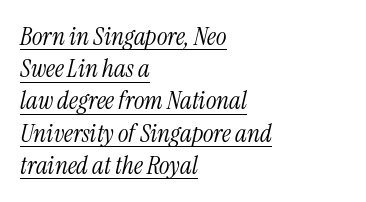
Caption: face not bold, strokes unweighted. Underline: present. Alignment: flush left. The rows are spaced the way most documents space them.
